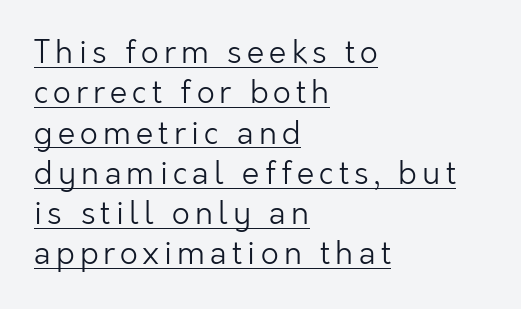
The image shows 31 px light sans-serif type, upright; set left-aligned, normal line spacing (1.3x), underlined; low stroke contrast and a medium x-height.
